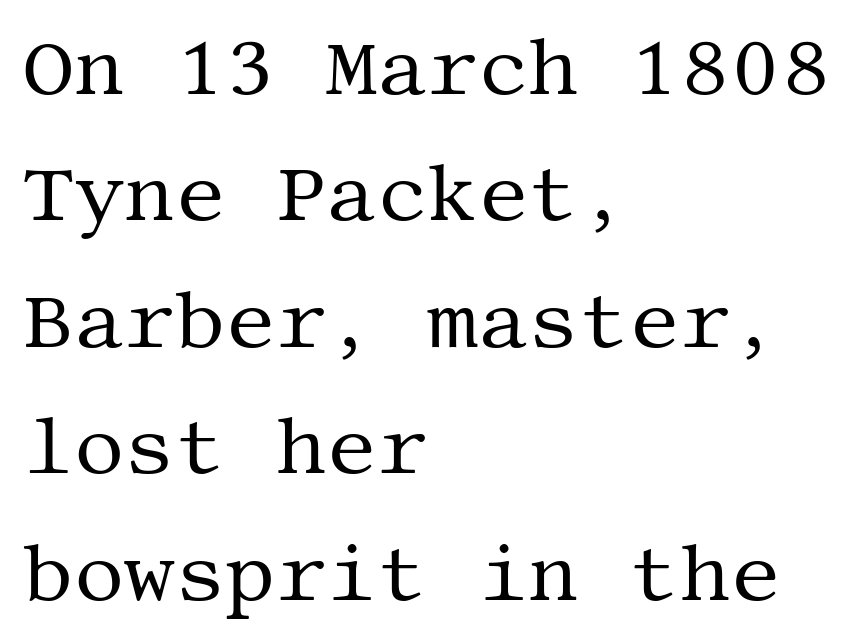
The image shows 79 px regular-weight serif type, upright; set left-aligned, normal line spacing (1.6x), normal letter spacing, not underlined; medium stroke contrast and a large x-height.
